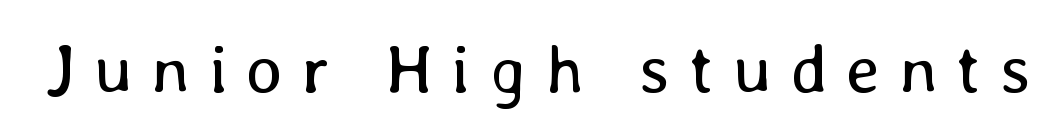
Q: Is the text bold? A: No.
Q: Is the text italic (slanted)? A: No, it is upright.
Q: Is the text underlined? A: No.
Q: Is the spacing between letters normal or unusually wide? A: Unusually wide.
Q: Width (condensed, normal, or wide)? A: Normal.
Q: Stroke contrast? A: Low.
Q: x-height? A: Medium.
Q: Monospaced? A: No.
